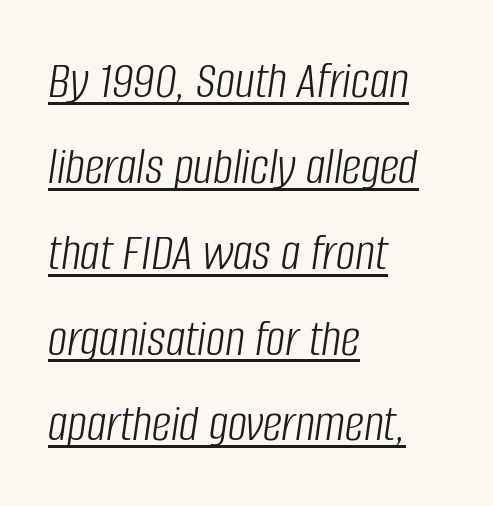
The image shows 54 px light, condensed type, italic (leaning right); set left-aligned, normal line spacing (1.59x), normal letter spacing, underlined; low stroke contrast and a large x-height.
